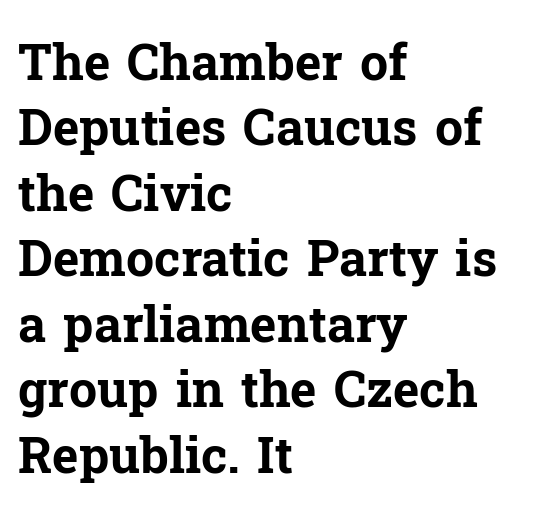
Q: Is the text bold? A: Yes.
Q: Is the text italic (slanted)? A: No, it is upright.
Q: Is the typeface a serif or a sans-serif typeface? A: Serif.
Q: Is the text underlined? A: No.
Q: How is the paragraph aligned? A: Left-aligned.
Q: Is the spacing between letters normal or unusually wide? A: Normal.
Q: Is the spacing between lines tight, normal or loose? A: Normal.
Q: Width (condensed, normal, or wide)? A: Normal.
Q: Stroke contrast? A: Low.
Q: x-height? A: Medium.
Q: Monospaced? A: No.
